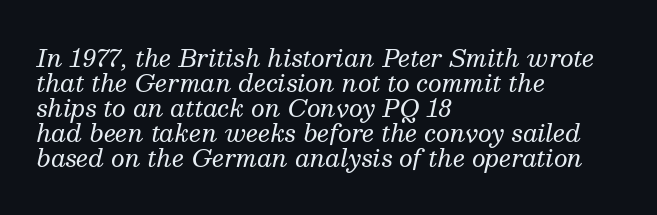
The image shows 24 px text type, italic (leaning right); set left-aligned, tight line spacing (1.04x), normal letter spacing, not underlined.
